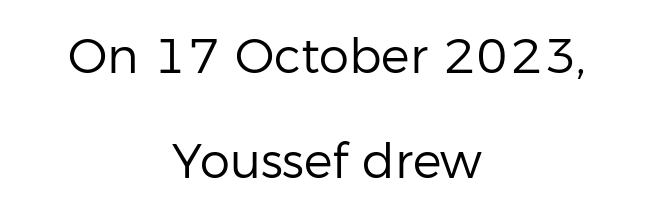
The image shows 48 px regular-weight sans-serif type, upright; set centered, loose line spacing (2.19x), normal letter spacing, not underlined; low stroke contrast and a medium x-height.
